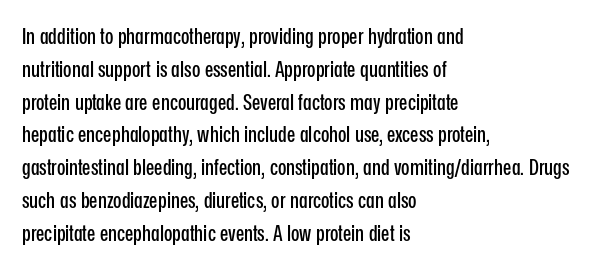
The image shows 22 px text type, upright; set left-aligned, normal line spacing (1.49x), normal letter spacing, not underlined.
